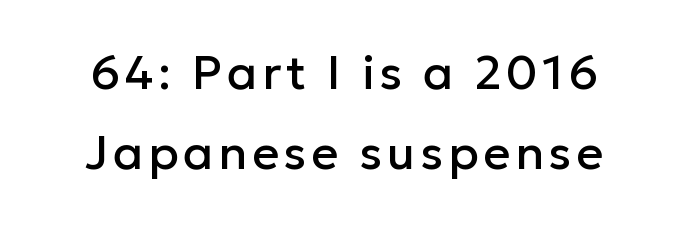
The image shows 47 px sans-serif type, upright; set line spacing 1.71x, not underlined; low stroke contrast and a medium x-height.
